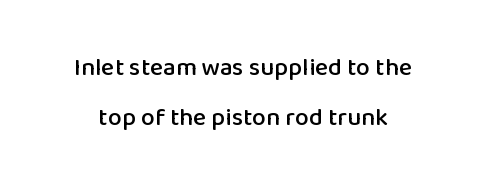
{"italic": "no", "underline": "no", "line_spacing": "loose", "line_spacing_ratio": 2.02, "letter_spacing": "normal", "letter_spacing_em": 0.0, "glyph_px": 25}
